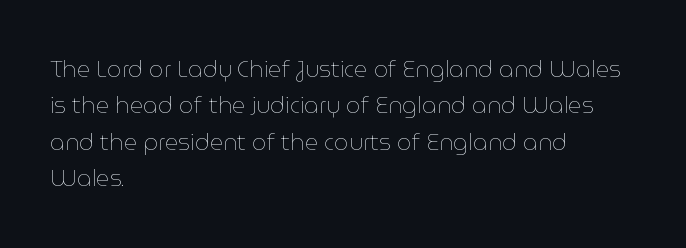
Compared with typical paragraphs, the rows here are spaced about the same. The letterforms sit at book weight or below. Ascenders rise straight up at ninety degrees. The lines are quadded left. Check the space under the baseline: it is left empty. Tracking value appears to be zero — textbook default spacing.
